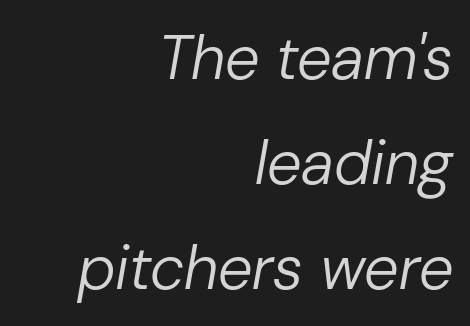
You could not count columns in this text — the font is proportionally spaced. The rag falls on the left side of this text block. Weight class: somewhere from thin through regular. Baseline-to-baseline distance is the conventional proportion of letter height.
